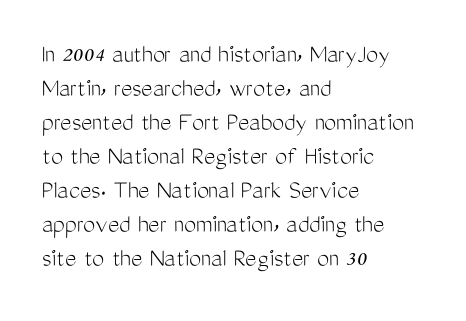
The image shows 27 px text type, upright; set left-aligned, normal line spacing (1.26x), normal letter spacing, not underlined.
